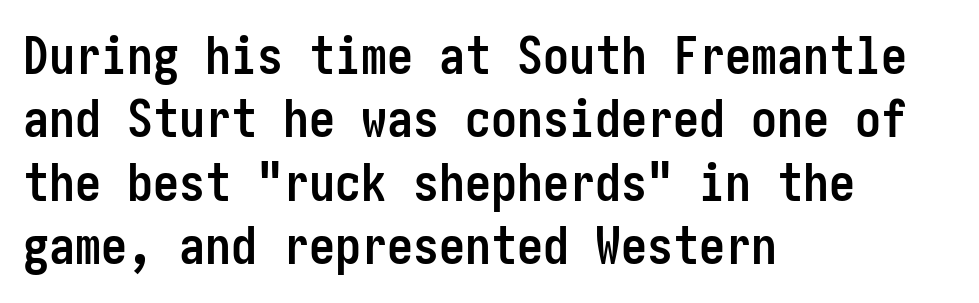
The image shows 52 px semibold, condensed sans-serif type, upright; set left-aligned, line spacing 1.22x, normal letter spacing, not underlined; low stroke contrast and a medium x-height.
